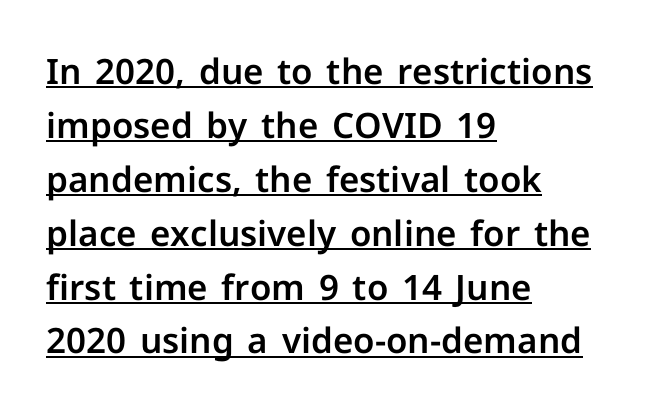
Q: Is the text italic (slanted)? A: No, it is upright.
Q: Is the typeface a serif or a sans-serif typeface? A: Sans-serif.
Q: Is the text underlined? A: Yes.
Q: How is the paragraph aligned? A: Left-aligned.
Q: Is the spacing between letters normal or unusually wide? A: Normal.
Q: Is the spacing between lines tight, normal or loose? A: Normal.
Q: Width (condensed, normal, or wide)? A: Normal.
Q: Stroke contrast? A: Low.
Q: x-height? A: Medium.
Q: Monospaced? A: No.
